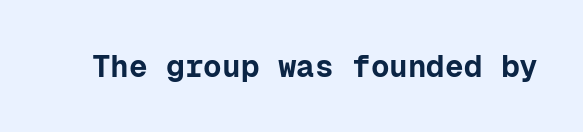
Q: Is the text bold? A: Yes.
Q: Is the text italic (slanted)? A: No, it is upright.
Q: Is the typeface a serif or a sans-serif typeface? A: Sans-serif.
Q: Is the text underlined? A: No.
Q: Is the spacing between letters normal or unusually wide? A: Normal.
Q: Width (condensed, normal, or wide)? A: Normal.
Q: Stroke contrast? A: Low.
Q: x-height? A: Medium.
Q: Monospaced? A: Yes.
